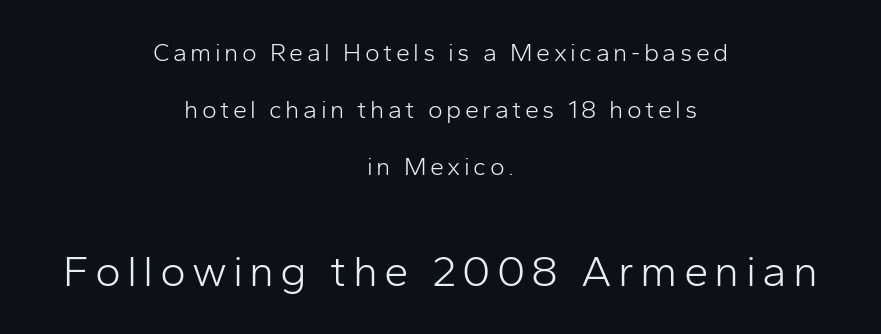
A typesetter would call this leading open, well beyond the default. The font sits on the lighter half of the weight spectrum, regular included. Of the two passages, the one underneath uses the larger point size. Typographically, this falls in the sans-serif category. The lettering stays uniformly vertical, giving the passage a roman look.
